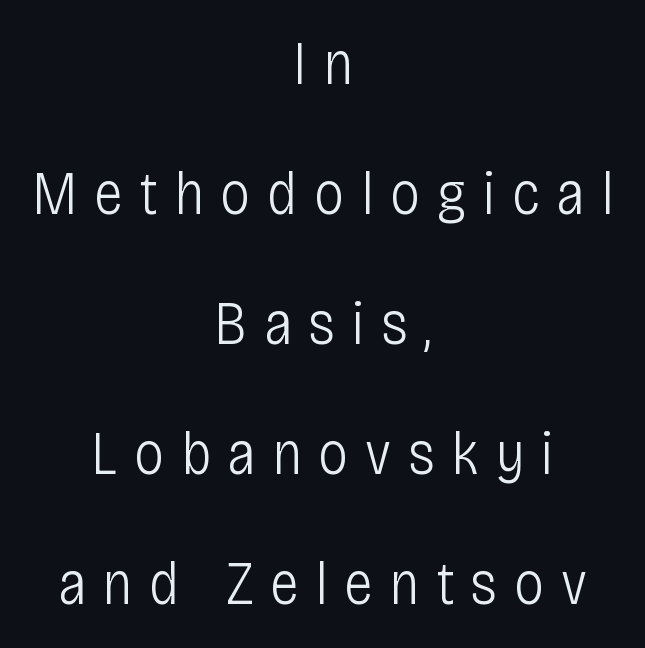
The image shows 61 px light, condensed sans-serif type, upright; set centered, loose line spacing (2.13x), unusually wide letter spacing (+0.27 em), not underlined; low stroke contrast and a large x-height.
